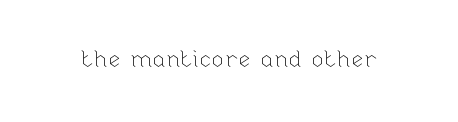
{"italic": "no", "bold": "no", "underline": "no", "letter_spacing": "normal", "letter_spacing_em": 0.0, "glyph_px": 23}
